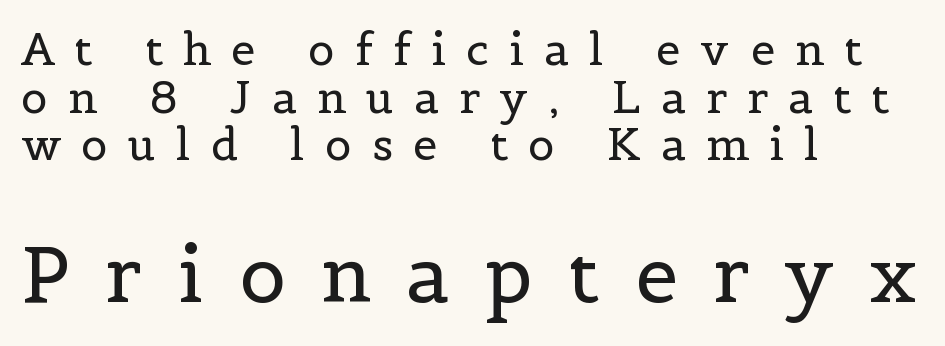
Is this a fixed-width face? No — the glyphs have proportional, varying widths. Nobody drew a line under any word here. Closely set lines give the paragraph a compact silhouette. No chunkiness to these letters — they're not bold.
